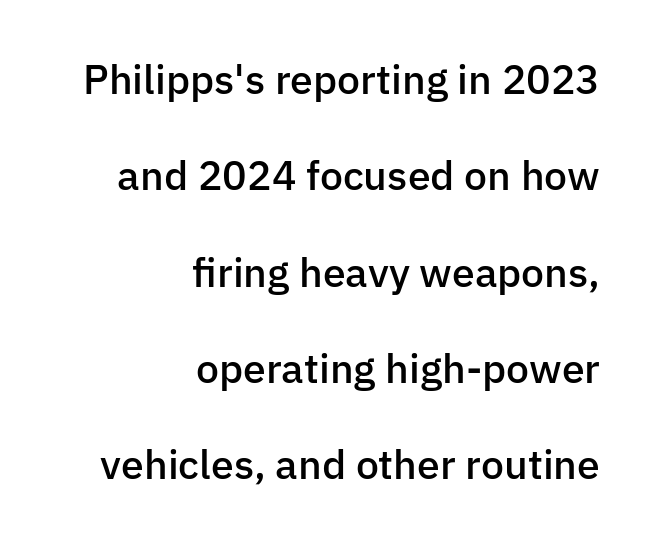
{"serif": "no", "italic": "no", "bold": "semi", "weight": "semibold", "width": "normal", "stroke_contrast": "low", "x_height": "medium", "monospaced": "no", "underline": "no", "align": "right", "line_spacing": "loose", "line_spacing_ratio": 2.35, "letter_spacing": "normal", "letter_spacing_em": 0.0, "glyph_px": 41}
